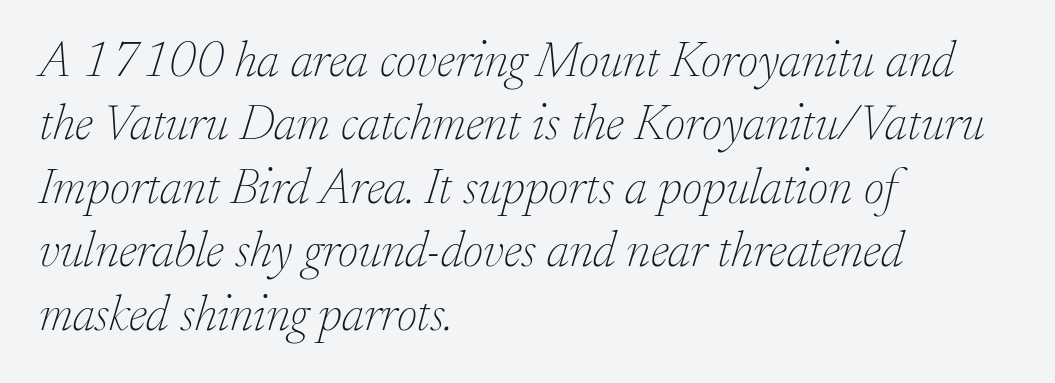
{"serif": "yes", "italic": "yes", "lean": "right", "slant_degrees": 17, "bold": "no", "weight": "thin", "width": "normal", "stroke_contrast": "low", "x_height": "small", "monospaced": "no", "underline": "no", "align": "left", "line_spacing": "normal", "line_spacing_ratio": 1.27, "letter_spacing": "normal", "letter_spacing_em": 0.0, "glyph_px": 50}
